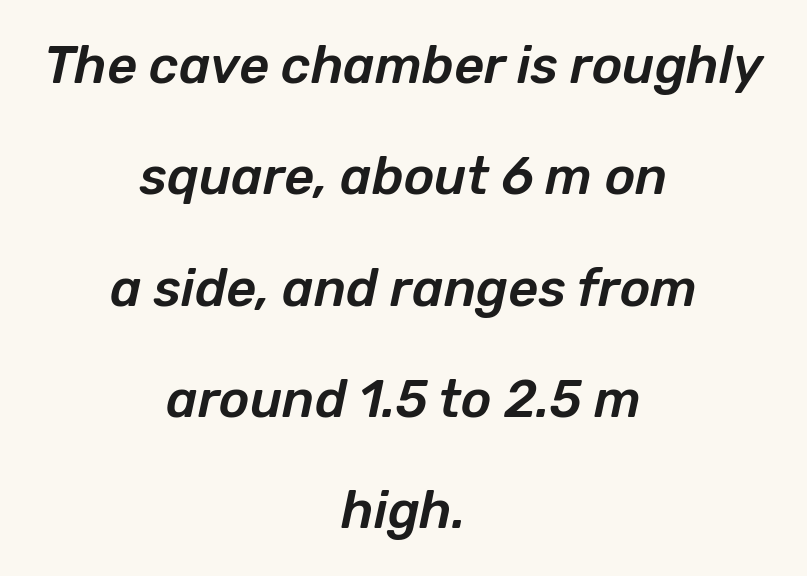
The image shows 52 px text type, italic (leaning right); set centered, loose line spacing (2.14x), normal letter spacing, not underlined; low stroke contrast and a medium x-height.
